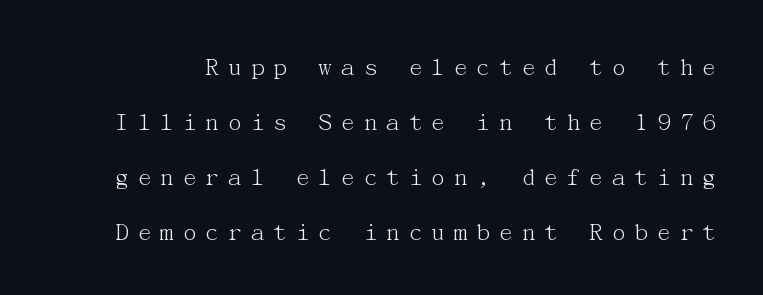
{"italic": "no", "bold": "no", "underline": "no", "line_spacing": "loose", "line_spacing_ratio": 2.04, "letter_spacing": "wide", "letter_spacing_em": 0.25, "glyph_px": 27}
